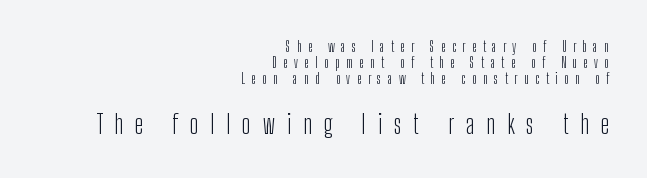
The image shows 26 px text type, upright; set right-aligned, line spacing 1.16x, unusually wide letter spacing (+0.46 em), not underlined; the second (bottom) block is 1.86x larger.
